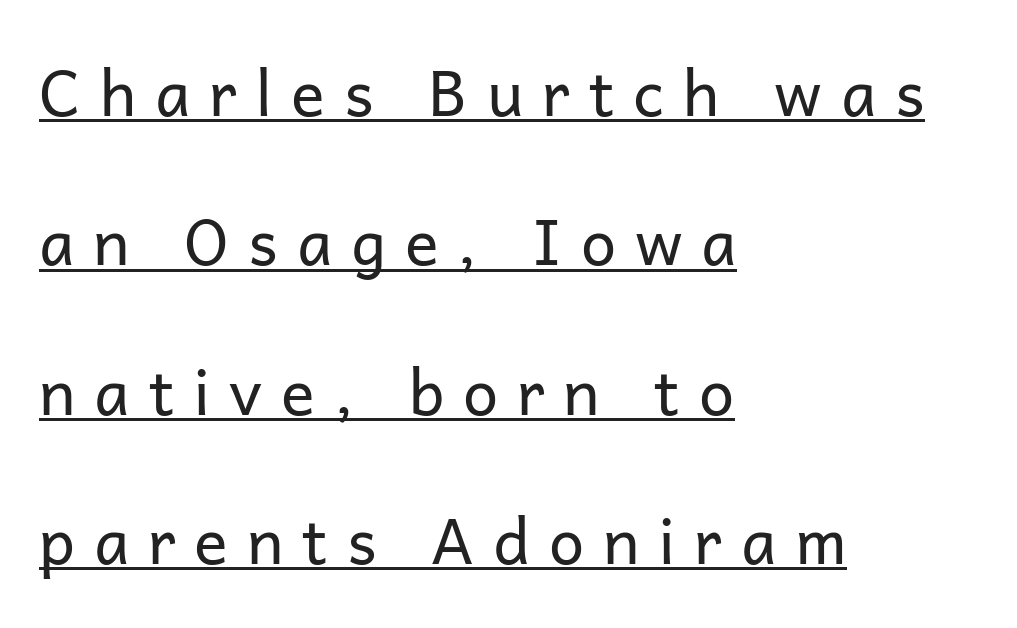
{"serif": "no", "italic": "no", "bold": "no", "weight": "regular", "width": "normal", "stroke_contrast": "low", "x_height": "medium", "monospaced": "no", "underline": "yes", "align": "left", "line_spacing": "loose", "line_spacing_ratio": 2.37, "letter_spacing": "wide", "letter_spacing_em": 0.3, "glyph_px": 63}
